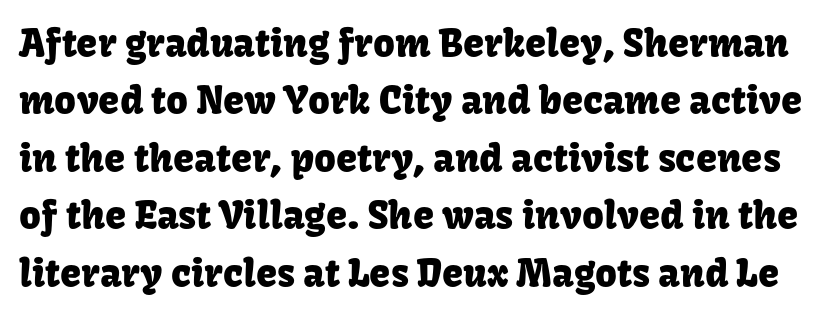
The image shows 38 px sans-serif type, upright; set normal line spacing (1.51x), normal letter spacing, not underlined; low stroke contrast and a medium x-height.
